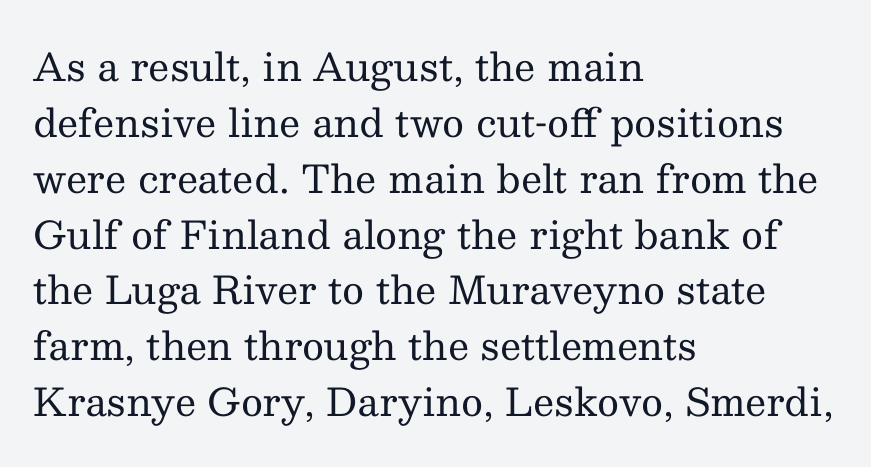
Q: Is the text bold? A: No.
Q: Is the text italic (slanted)? A: No, it is upright.
Q: Is the typeface a serif or a sans-serif typeface? A: Serif.
Q: Is the text underlined? A: No.
Q: How is the paragraph aligned? A: Left-aligned.
Q: Is the spacing between letters normal or unusually wide? A: Normal.
Q: Is the spacing between lines tight, normal or loose? A: Normal.
Q: Width (condensed, normal, or wide)? A: Normal.
Q: Stroke contrast? A: Medium.
Q: x-height? A: Medium.
Q: Monospaced? A: No.
